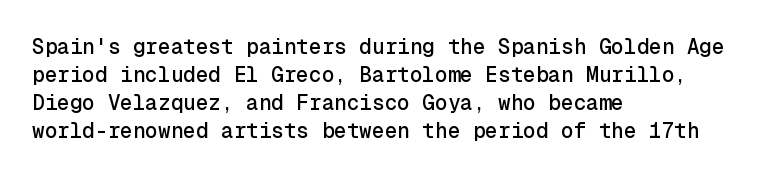
If you measured baseline to baseline, you'd find a middling distance. Descenders are the only things crossing below the line. The lines in this sample share a left origin and differ only in where they stop. Letter spacing: default. Quick note: not italic, upright.
